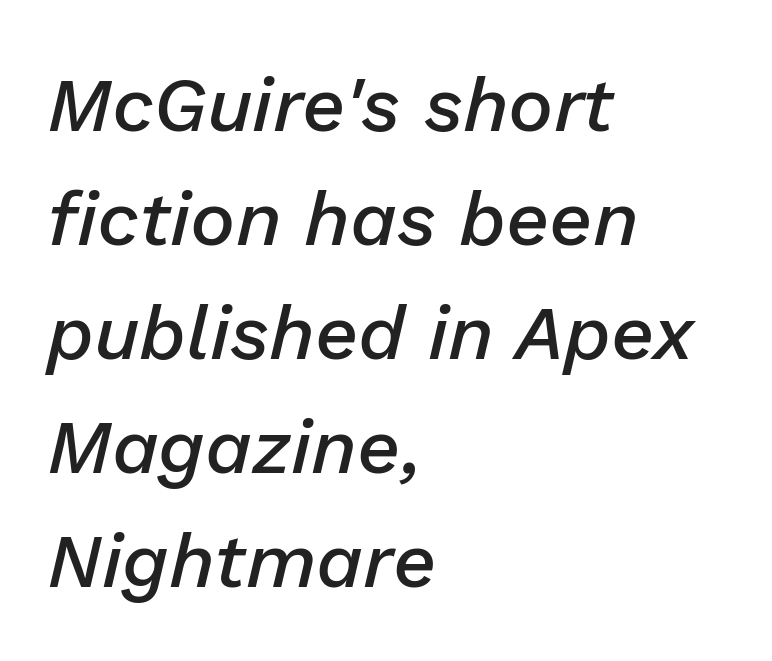
{"italic": "yes", "lean": "right", "slant_degrees": 13, "bold": "semi", "weight": "semibold", "width": "normal", "stroke_contrast": "low", "x_height": "medium", "monospaced": "no", "underline": "no", "align": "left", "line_spacing": "normal", "line_spacing_ratio": 1.5, "letter_spacing": "normal", "letter_spacing_em": 0.0, "glyph_px": 76}
